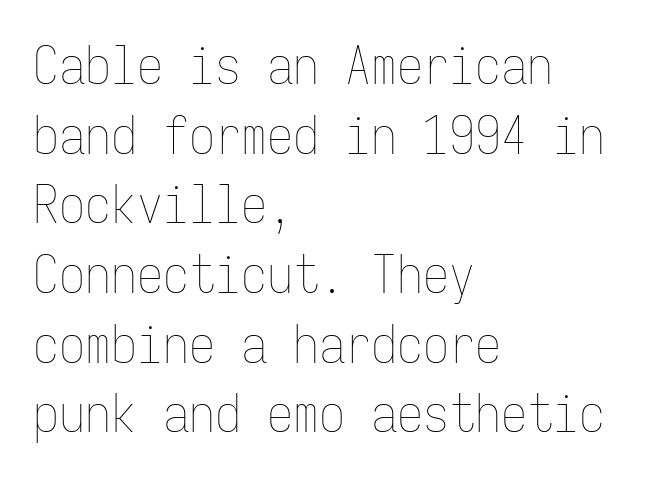
The letterforms sit shoulder to shoulder at normal distance. The space beneath each line is pristine and unruled. Reading down the column, the eye jumps a familiar distance to each next line. No letter is thick-stroked: the sample isn't bold. The setting favours the left margin, as ordinary paragraphs usually do.
